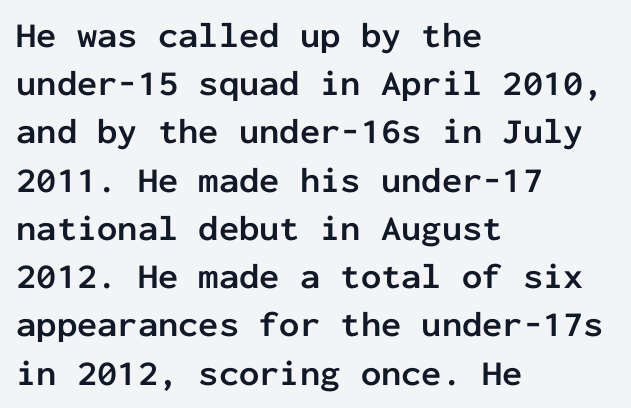
Q: Is the text bold? A: Yes.
Q: Is the text italic (slanted)? A: No, it is upright.
Q: Is the typeface a serif or a sans-serif typeface? A: Sans-serif.
Q: Is the text underlined? A: No.
Q: How is the paragraph aligned? A: Left-aligned.
Q: Is the spacing between letters normal or unusually wide? A: Normal.
Q: Is the spacing between lines tight, normal or loose? A: Normal.
Q: Width (condensed, normal, or wide)? A: Normal.
Q: Stroke contrast? A: Low.
Q: x-height? A: Medium.
Q: Monospaced? A: Yes.
